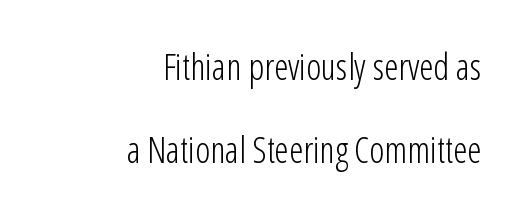
The image shows 36 px light, condensed sans-serif type, upright; set right-aligned, loose line spacing (2.3x), normal letter spacing, not underlined; low stroke contrast and a medium x-height.
